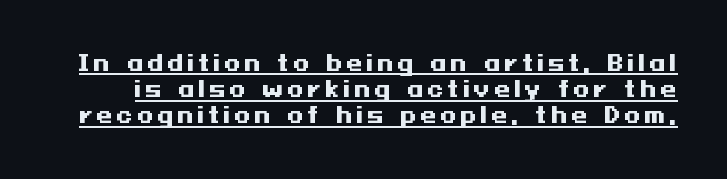
Q: Is the text bold? A: Yes.
Q: Is the text italic (slanted)? A: No, it is upright.
Q: Is the text underlined? A: Yes.
Q: Is the spacing between lines tight, normal or loose? A: Normal.
